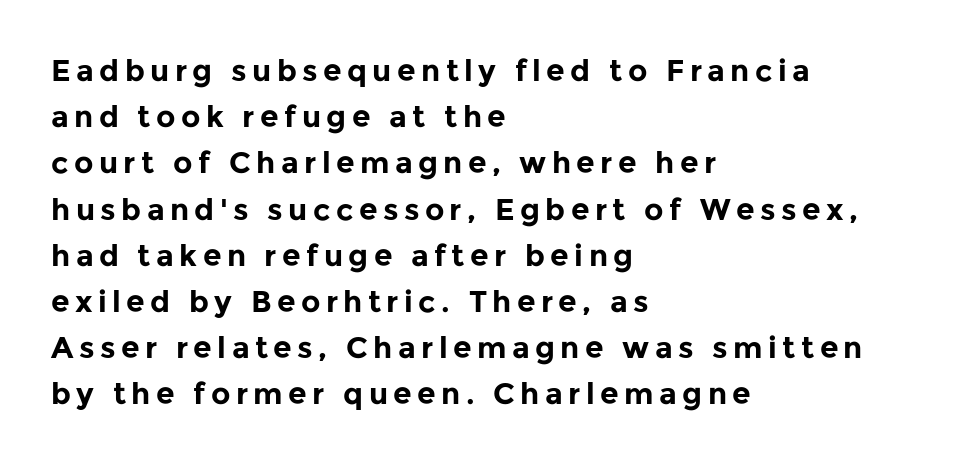
Q: Is the text bold? A: Yes.
Q: Is the text italic (slanted)? A: No, it is upright.
Q: Is the typeface a serif or a sans-serif typeface? A: Sans-serif.
Q: Is the text underlined? A: No.
Q: How is the paragraph aligned? A: Left-aligned.
Q: Is the spacing between lines tight, normal or loose? A: Normal.
Q: Width (condensed, normal, or wide)? A: Normal.
Q: Stroke contrast? A: Low.
Q: x-height? A: Medium.
Q: Monospaced? A: No.
